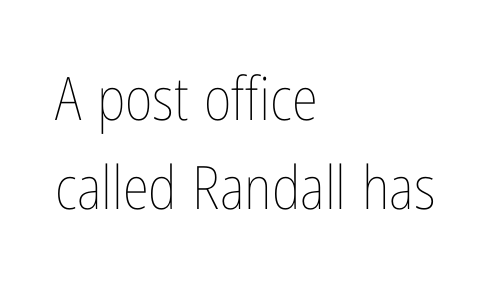
The image shows 60 px thin, condensed type, upright; set left-aligned, normal line spacing (1.49x), normal letter spacing, not underlined; low stroke contrast and a medium x-height.
